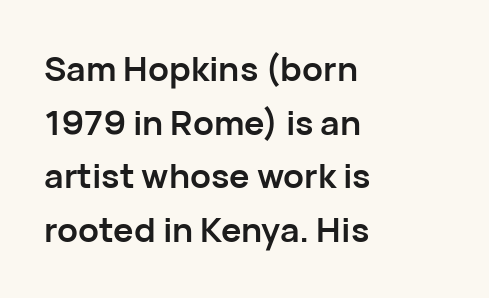
{"serif": "no", "italic": "no", "bold": "yes", "weight": "semibold", "width": "normal", "stroke_contrast": "low", "x_height": "medium", "monospaced": "no", "underline": "no", "align": "left", "line_spacing": "normal", "line_spacing_ratio": 1.58, "letter_spacing": "normal", "letter_spacing_em": 0.0, "glyph_px": 34}
